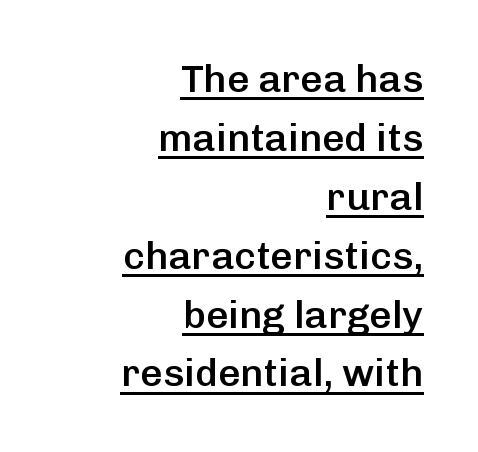
Q: Is the text bold? A: Semi-bold.
Q: Is the text italic (slanted)? A: No, it is upright.
Q: Is the typeface a serif or a sans-serif typeface? A: Sans-serif.
Q: Is the text underlined? A: Yes.
Q: How is the paragraph aligned? A: Right-aligned.
Q: Is the spacing between letters normal or unusually wide? A: Normal.
Q: Is the spacing between lines tight, normal or loose? A: Normal.
Q: Width (condensed, normal, or wide)? A: Normal.
Q: Stroke contrast? A: Low.
Q: x-height? A: Medium.
Q: Monospaced? A: No.
